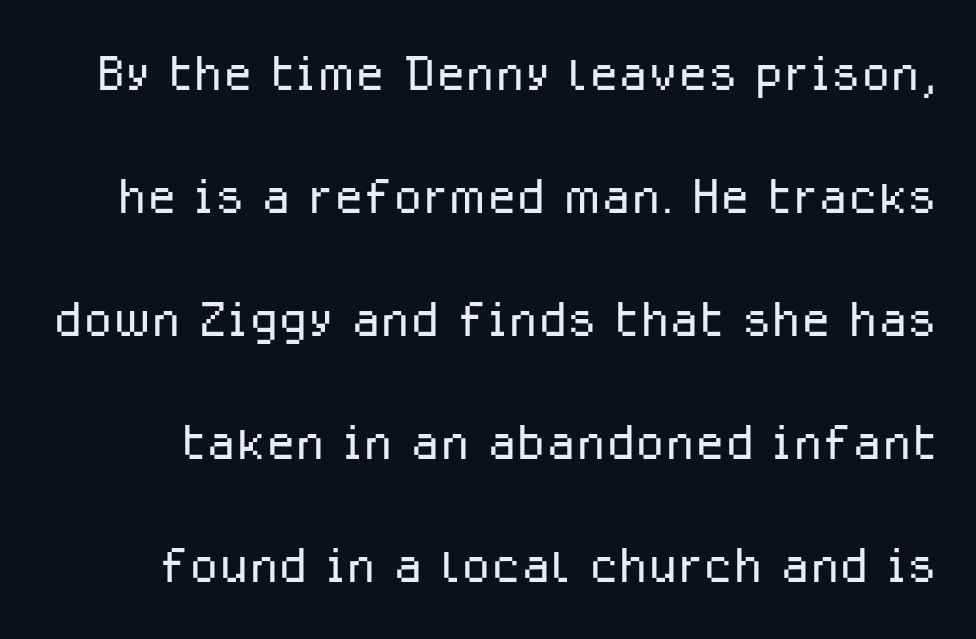
Q: Is the text bold? A: No.
Q: Is the text italic (slanted)? A: No, it is upright.
Q: Is the typeface a serif or a sans-serif typeface? A: Sans-serif.
Q: Is the text underlined? A: No.
Q: Is the spacing between letters normal or unusually wide? A: Normal.
Q: Width (condensed, normal, or wide)? A: Normal.
Q: Stroke contrast? A: Low.
Q: x-height? A: Medium.
Q: Monospaced? A: No.
